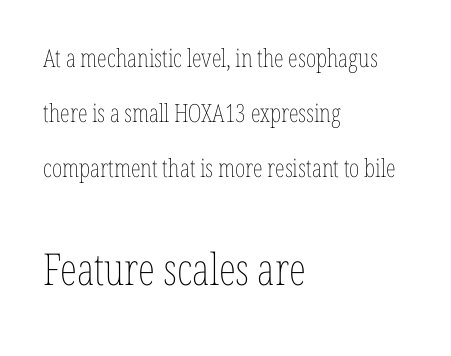
The image shows 44 px thin, condensed type, upright; set left-aligned, loose line spacing (2.21x), normal letter spacing, not underlined; the second (bottom) block is 1.76x larger; low stroke contrast and a medium x-height.
